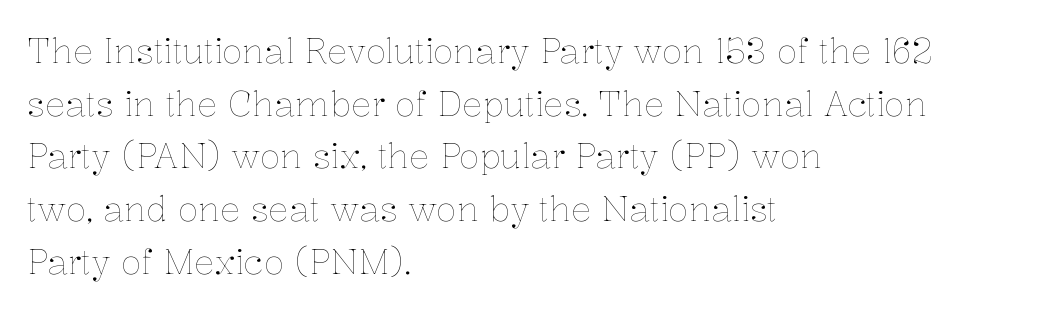
Q: Is the text bold? A: No.
Q: Is the text italic (slanted)? A: No, it is upright.
Q: Is the text underlined? A: No.
Q: How is the paragraph aligned? A: Left-aligned.
Q: Is the spacing between letters normal or unusually wide? A: Normal.
Q: Is the spacing between lines tight, normal or loose? A: Normal.
Q: Width (condensed, normal, or wide)? A: Normal.
Q: Stroke contrast? A: Low.
Q: x-height? A: Medium.
Q: Monospaced? A: No.
